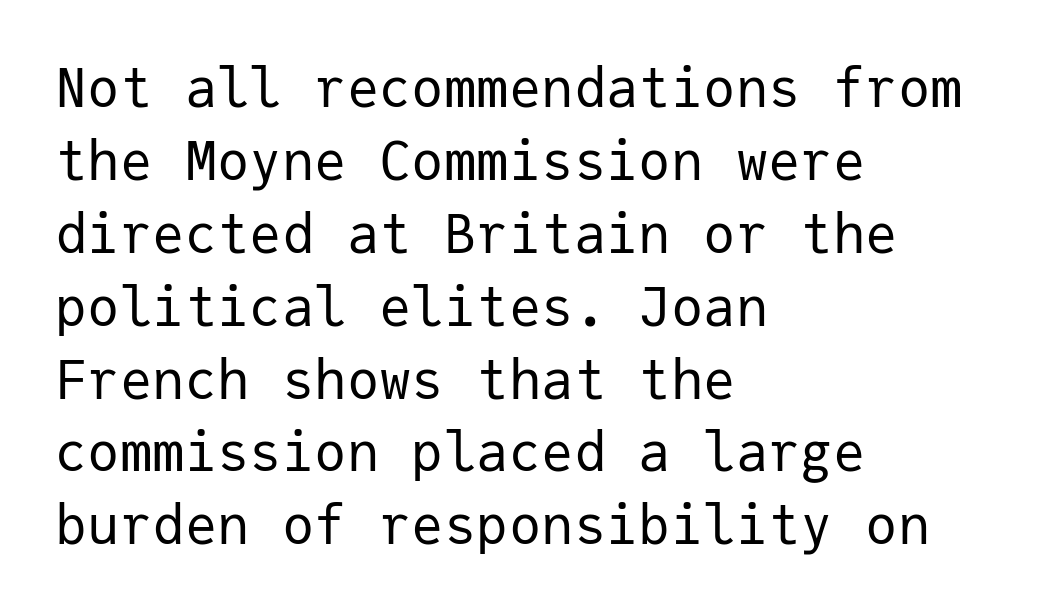
Q: Is the text bold? A: No.
Q: Is the text italic (slanted)? A: No, it is upright.
Q: Is the typeface a serif or a sans-serif typeface? A: Sans-serif.
Q: Is the text underlined? A: No.
Q: How is the paragraph aligned? A: Left-aligned.
Q: Is the spacing between letters normal or unusually wide? A: Normal.
Q: Is the spacing between lines tight, normal or loose? A: Normal.
Q: Width (condensed, normal, or wide)? A: Normal.
Q: Stroke contrast? A: Low.
Q: x-height? A: Medium.
Q: Monospaced? A: Yes.
